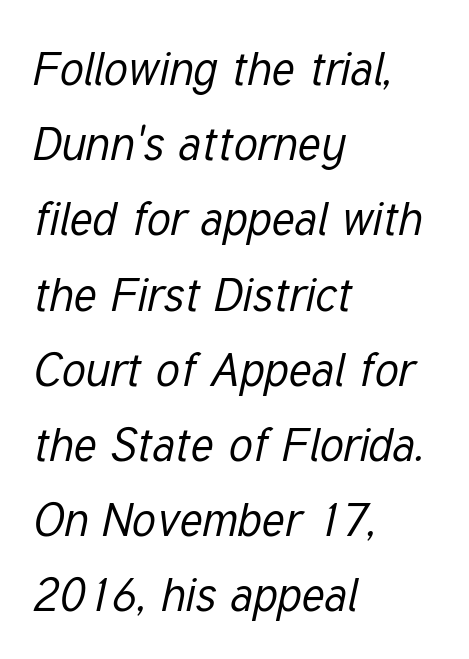
{"italic": "yes", "lean": "right", "slant_degrees": 12, "bold": "no", "weight": "regular", "width": "condensed", "stroke_contrast": "low", "x_height": "medium", "monospaced": "no", "underline": "no", "align": "left", "line_spacing": "normal", "line_spacing_ratio": 1.6, "letter_spacing": "normal", "letter_spacing_em": 0.0, "glyph_px": 47}
